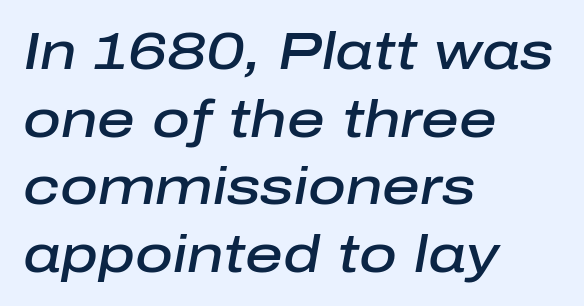
Q: Is the text bold? A: Semi-bold.
Q: Is the text italic (slanted)? A: Yes, it leans right by about 10 degrees.
Q: Is the text underlined? A: No.
Q: How is the paragraph aligned? A: Left-aligned.
Q: Is the spacing between letters normal or unusually wide? A: Normal.
Q: Is the spacing between lines tight, normal or loose? A: Normal.
Q: Width (condensed, normal, or wide)? A: Normal.
Q: Stroke contrast? A: Low.
Q: x-height? A: Medium.
Q: Monospaced? A: No.
